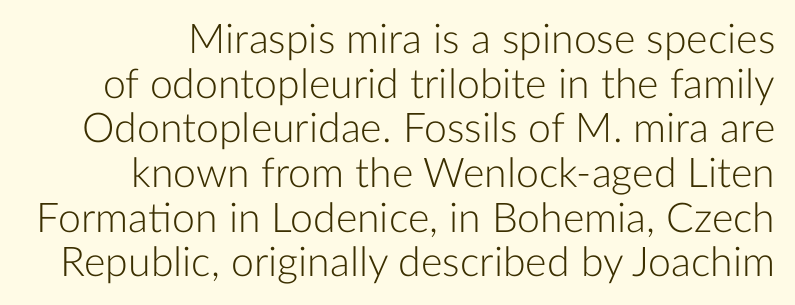
Glyph-to-glyph distance matches everyday printed text. Note the varied advance widths — an 'i' is clearly narrower than an 'm'. The line-height multiplier appears low, near solid setting. Classification — sans serif.
